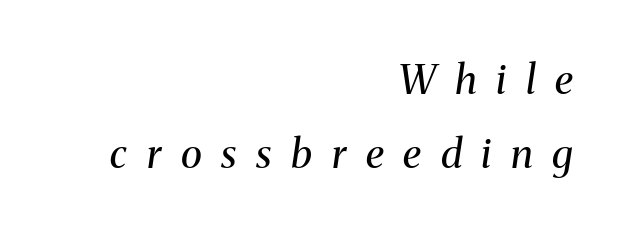
{"serif": "yes", "italic": "yes", "lean": "right", "slant_degrees": 8, "bold": "no", "weight": "regular", "width": "normal", "stroke_contrast": "medium", "x_height": "medium", "monospaced": "no", "underline": "no", "align": "right", "line_spacing_ratio": 1.84, "letter_spacing": "wide", "letter_spacing_em": 0.49, "glyph_px": 40}
